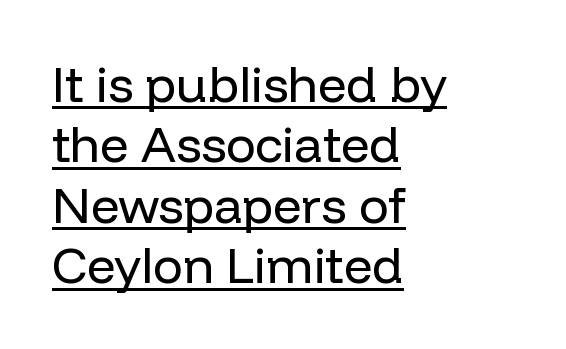
The image shows 50 px regular-weight sans-serif type, upright; set left-aligned, line spacing 1.21x, normal letter spacing, underlined; low stroke contrast and a medium x-height.
